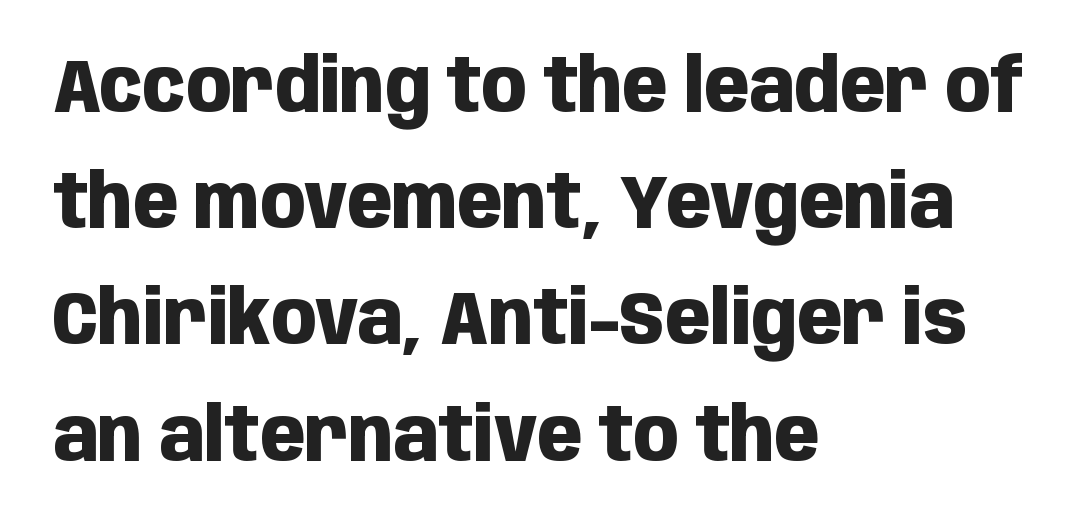
Q: Is the text bold? A: Yes.
Q: Is the text italic (slanted)? A: No, it is upright.
Q: Is the typeface a serif or a sans-serif typeface? A: Sans-serif.
Q: Is the text underlined? A: No.
Q: How is the paragraph aligned? A: Left-aligned.
Q: Is the spacing between letters normal or unusually wide? A: Normal.
Q: Is the spacing between lines tight, normal or loose? A: Normal.
Q: Width (condensed, normal, or wide)? A: Condensed.
Q: Stroke contrast? A: Low.
Q: x-height? A: Large.
Q: Monospaced? A: No.
